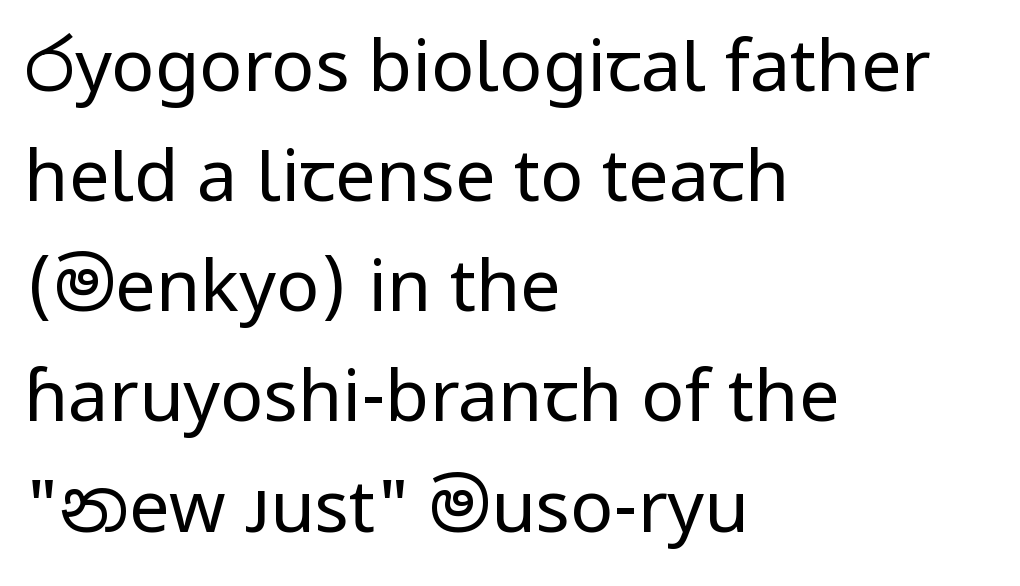
Q: Is the text bold? A: No.
Q: Is the text italic (slanted)? A: No, it is upright.
Q: Is the typeface a serif or a sans-serif typeface? A: Sans-serif.
Q: Is the text underlined? A: No.
Q: How is the paragraph aligned? A: Left-aligned.
Q: Is the spacing between letters normal or unusually wide? A: Normal.
Q: Is the spacing between lines tight, normal or loose? A: Normal.
Q: Width (condensed, normal, or wide)? A: Normal.
Q: Stroke contrast? A: Low.
Q: x-height? A: Medium.
Q: Monospaced? A: No.
